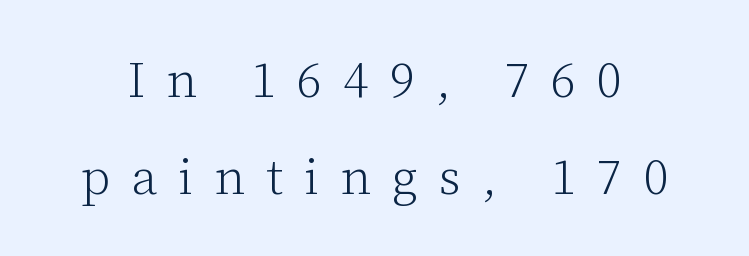
Q: Is the text bold? A: No.
Q: Is the text italic (slanted)? A: No, it is upright.
Q: Is the typeface a serif or a sans-serif typeface? A: Serif.
Q: Is the text underlined? A: No.
Q: Is the spacing between letters normal or unusually wide? A: Unusually wide.
Q: Is the spacing between lines tight, normal or loose? A: Loose.
Q: Width (condensed, normal, or wide)? A: Normal.
Q: Stroke contrast? A: Low.
Q: x-height? A: Medium.
Q: Monospaced? A: No.
